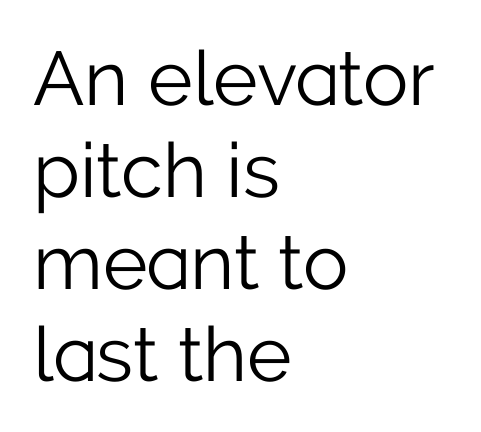
Unlike italic type, these characters show no tilt at all. Decoration check: the copy has no underline. No extra tracking has been applied to these lines. No extra ink here — the face is not bold. Proportional: the letters do not fall into vertical columns.
